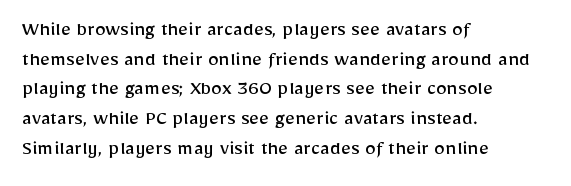
Unmarked baselines from the first word to the last. The designer left line spacing at the default. The rendering anchors every line to the left-hand side. The gaps between neighbouring characters are ordinary and unremarkable. The type sits square on the baseline with zero lean.
